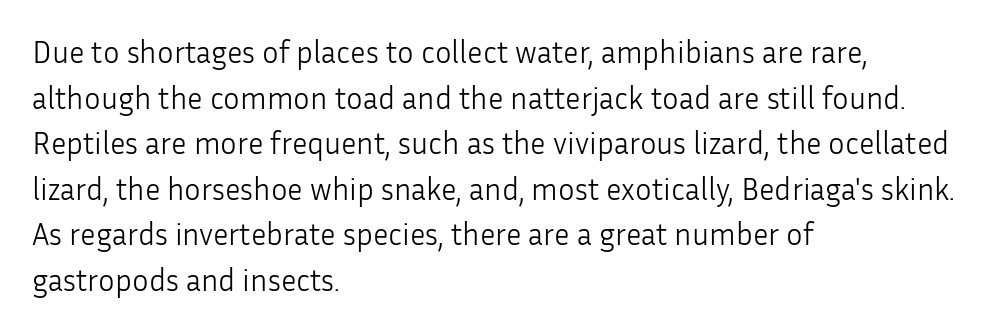
The image shows 31 px light sans-serif type, upright; set left-aligned, normal line spacing (1.47x), normal letter spacing, not underlined; low stroke contrast and a medium x-height.
